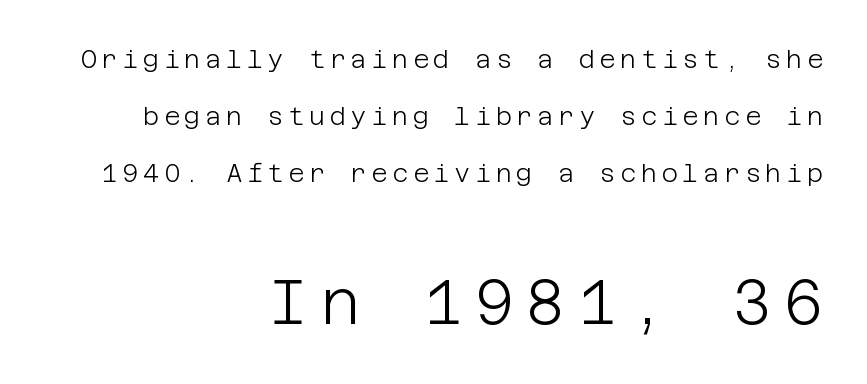
The image shows 62 px light sans-serif type, upright; set right-aligned, loose line spacing (2.29x), not underlined; the second (bottom) block is 2.48x larger; low stroke contrast and a large x-height.
